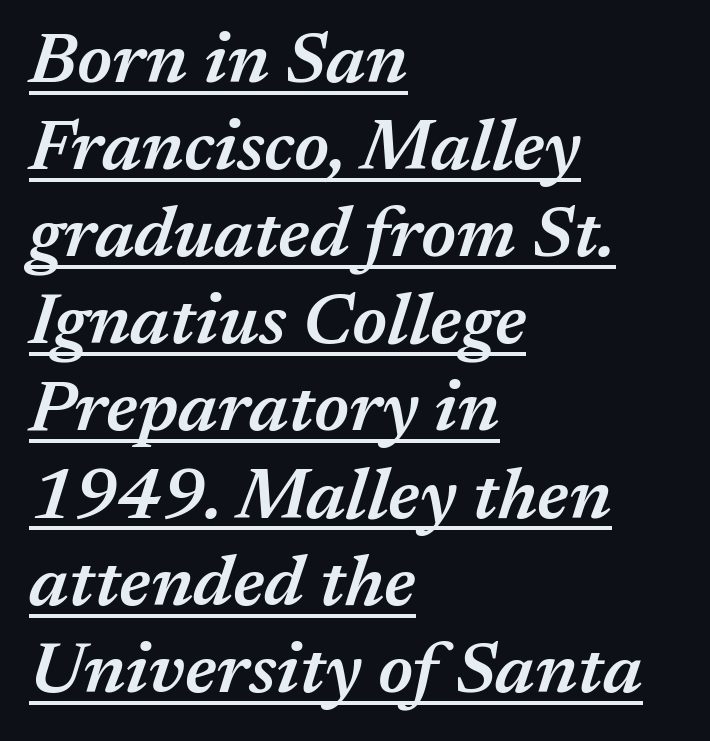
The image shows 72 px semibold type, italic (leaning right); set left-aligned, line spacing 1.21x, normal letter spacing, underlined; medium stroke contrast and a medium x-height.
